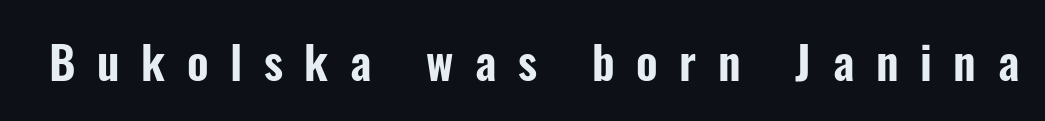
No feet cap the strokes, marking this as sans-serif type. Rule under the text: the space is simply empty. Display-style spreading of the glyphs; the letterfit is very open. Unlike italic type, these characters show no tilt at all. Looks like regular typesetting: each glyph gets only the width it needs.
